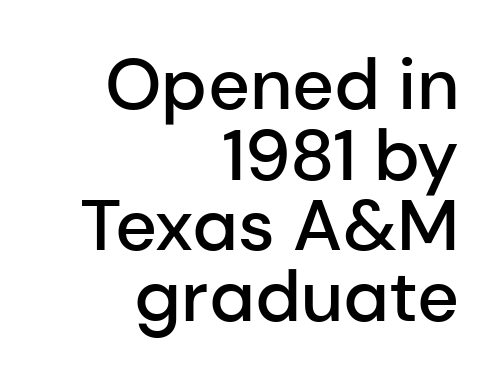
How are the letters spaced? Ordinarily, with no added tracking. Regarding serifs, this sample does without them. All the whitespace from short lines collects on the left. Note the varied advance widths — an 'i' is clearly narrower than an 'm'. Italic: no, the glyphs are upright roman. The area under the type is left untouched.
